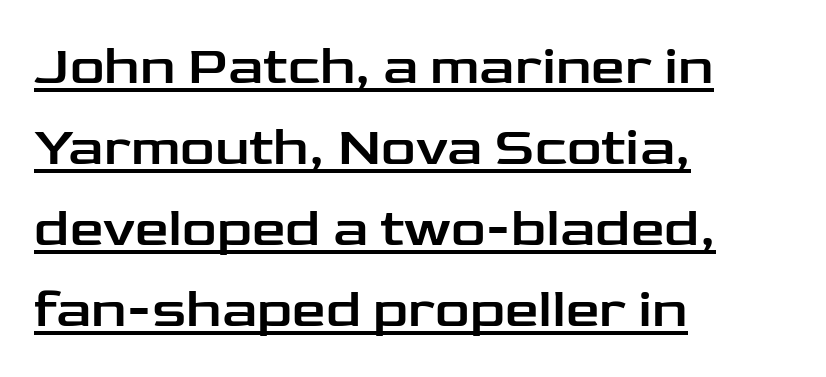
Q: Is the text italic (slanted)? A: No, it is upright.
Q: Is the typeface a serif or a sans-serif typeface? A: Sans-serif.
Q: Is the text underlined? A: Yes.
Q: How is the paragraph aligned? A: Left-aligned.
Q: Is the spacing between letters normal or unusually wide? A: Normal.
Q: Is the spacing between lines tight, normal or loose? A: Normal.
Q: Width (condensed, normal, or wide)? A: Wide.
Q: Stroke contrast? A: Low.
Q: x-height? A: Medium.
Q: Monospaced? A: No.
